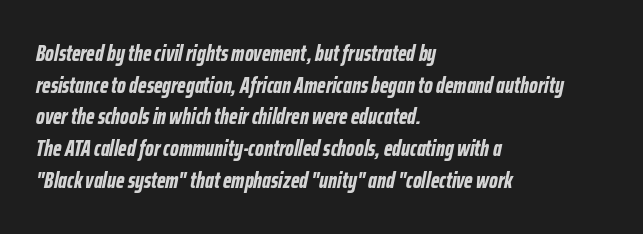
{"italic": "yes", "lean": "right", "slant_degrees": 12, "bold": "yes", "underline": "no", "align": "left", "line_spacing": "normal", "line_spacing_ratio": 1.44, "letter_spacing": "normal", "letter_spacing_em": 0.0, "glyph_px": 22}
